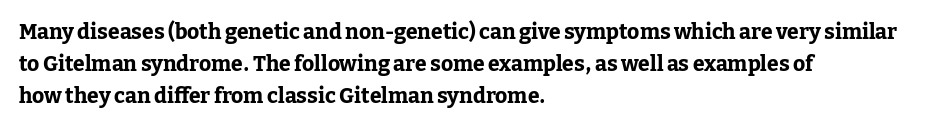
Q: Is the text bold? A: Yes.
Q: Is the text italic (slanted)? A: No, it is upright.
Q: Is the text underlined? A: No.
Q: How is the paragraph aligned? A: Left-aligned.
Q: Is the spacing between letters normal or unusually wide? A: Normal.
Q: Is the spacing between lines tight, normal or loose? A: Normal.
